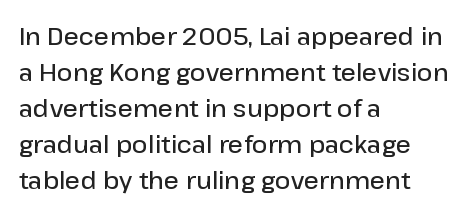
Q: Is the text bold? A: Semi-bold.
Q: Is the text italic (slanted)? A: No, it is upright.
Q: Is the text underlined? A: No.
Q: How is the paragraph aligned? A: Left-aligned.
Q: Is the spacing between letters normal or unusually wide? A: Normal.
Q: Is the spacing between lines tight, normal or loose? A: Normal.
